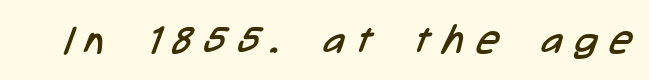
There is plenty of visible air inserted between adjacent glyphs. Note: no serifs on the glyphs. The face looks like a standard text weight, possibly lighter. Descenders hang freely into open space. The passage shown is typed in a proportional face where columns would drift.
